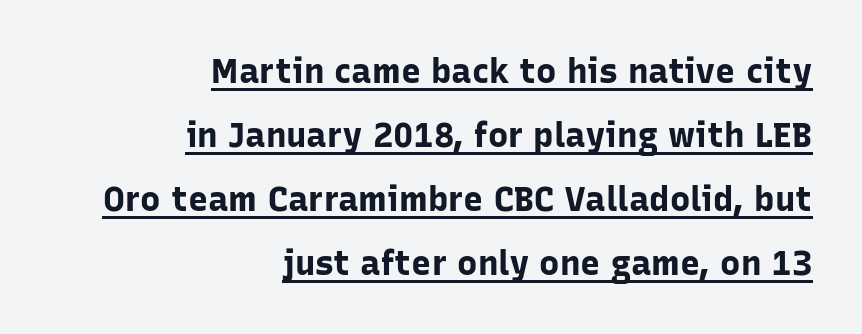
The image shows 34 px bold sans-serif type, upright; set right-aligned, line spacing 1.88x, normal letter spacing, underlined; low stroke contrast and a medium x-height.
